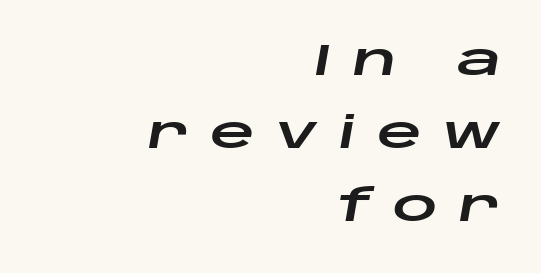
You could not count columns in this text — the font is proportionally spaced. The tracking jumps out immediately: characters are airy and widely separated. The passage is arranged like a letterhead date or caption credit — flush right. Looking at the ascenders, they clearly lean. Underline: absent.
